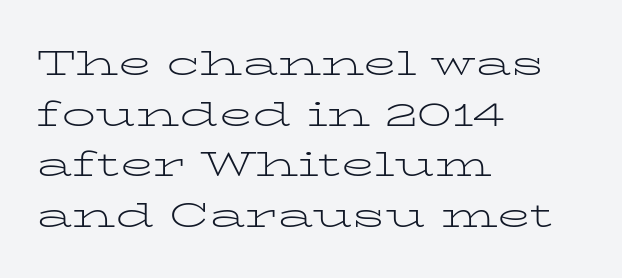
The image shows 34 px light, wide serif type, upright; set left-aligned, normal line spacing (1.49x), normal letter spacing, not underlined; low stroke contrast and a medium x-height.
